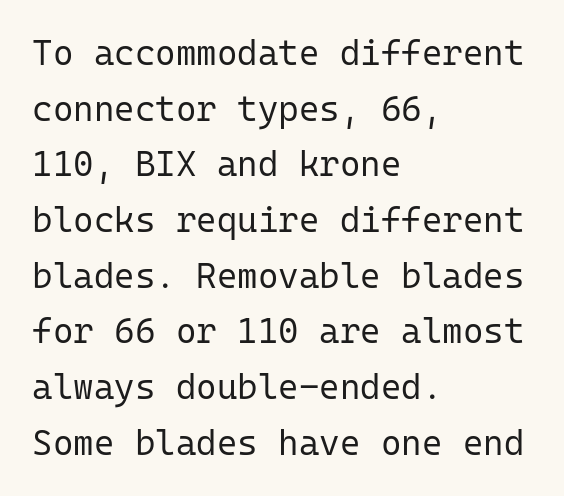
Each letter, wide or thin by design, is forced into the same width here. Each word holds together tightly as a unit, with standard inter-letter gaps. Horizontal bands of white between lines are of average thickness. The glyphs in this specimen are sans serif. These lines were composed using upright roman letters.
